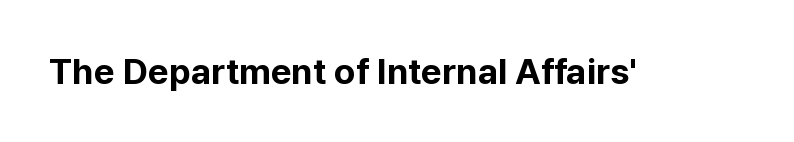
Q: Is the text bold? A: Yes.
Q: Is the text italic (slanted)? A: No, it is upright.
Q: Is the typeface a serif or a sans-serif typeface? A: Sans-serif.
Q: Is the text underlined? A: No.
Q: Is the spacing between letters normal or unusually wide? A: Normal.
Q: Width (condensed, normal, or wide)? A: Normal.
Q: Stroke contrast? A: Low.
Q: x-height? A: Medium.
Q: Monospaced? A: No.
